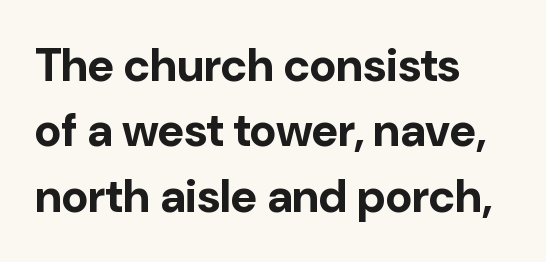
Q: Is the text bold? A: Yes.
Q: Is the text italic (slanted)? A: No, it is upright.
Q: Is the typeface a serif or a sans-serif typeface? A: Sans-serif.
Q: Is the text underlined? A: No.
Q: How is the paragraph aligned? A: Left-aligned.
Q: Is the spacing between letters normal or unusually wide? A: Normal.
Q: Is the spacing between lines tight, normal or loose? A: Normal.
Q: Width (condensed, normal, or wide)? A: Normal.
Q: Stroke contrast? A: Low.
Q: x-height? A: Medium.
Q: Monospaced? A: No.
